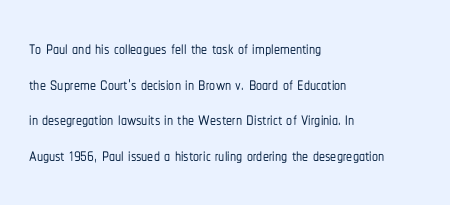
The lettering holds an erect, upright posture throughout. Inter-character spacing is left at the font's built-in metrics. The glyphs are unaccompanied by any horizontal stroke below them. Horizontal alignment here is leftward, the default for most running prose. Is there much room between lines? A standard amount, neither cramped nor airy.
